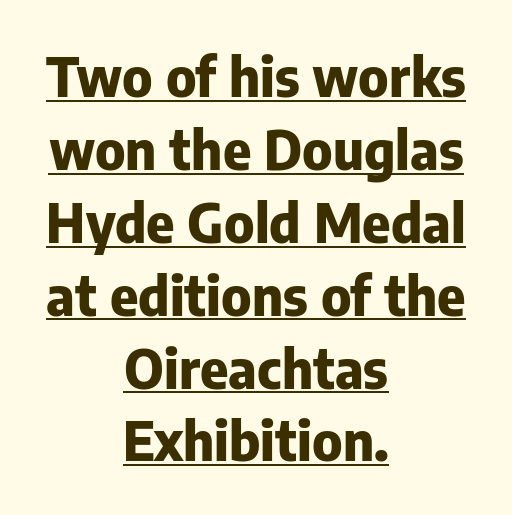
{"serif": "no", "italic": "no", "bold": "yes", "weight": "heavy", "width": "normal", "stroke_contrast": "low", "x_height": "medium", "monospaced": "no", "underline": "yes", "align": "center", "line_spacing": "normal", "line_spacing_ratio": 1.35, "letter_spacing": "normal", "letter_spacing_em": 0.0, "glyph_px": 54}
